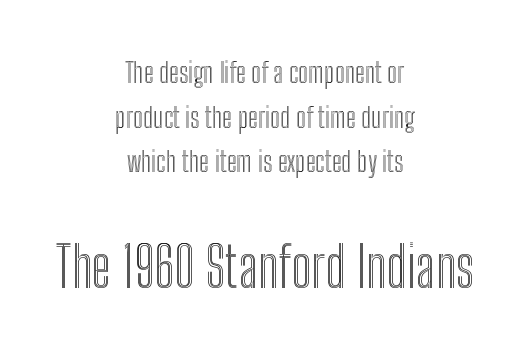
The letters sit at their default tracking, neither squeezed nor spread. Characters remain perfectly vertical along every line. You get the small type first, then a jump to larger type. The rendering uses natural spacing where letterforms have individual widths.
